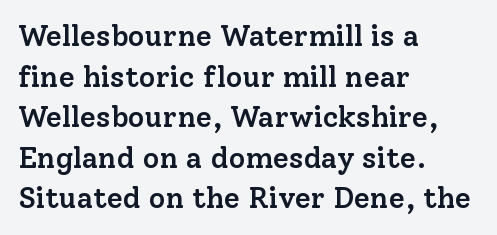
Lines of text with bare space underneath. This sample has the flowing, uneven cadence of proportional lettering. Is there any slant? The stems are plumb. On the weight axis this lands at semibold, roughly 600. Line beginnings align vertically; line endings do not.
